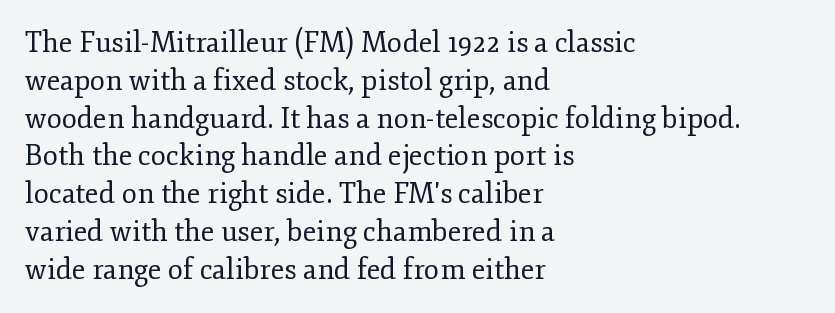
The image shows 28 px regular-weight serif type, upright; set left-aligned, normal line spacing (1.35x), normal letter spacing, not underlined; low stroke contrast and a small x-height.
